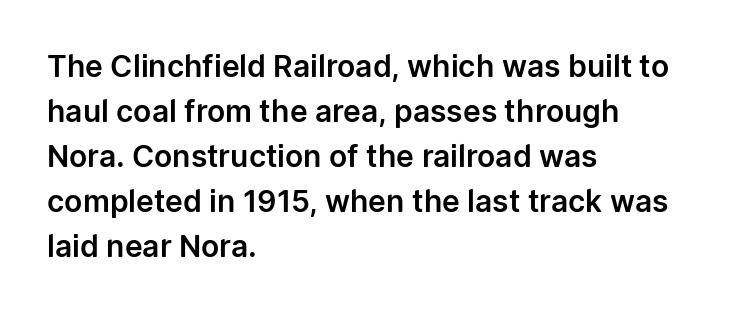
Q: Is the text italic (slanted)? A: No, it is upright.
Q: Is the typeface a serif or a sans-serif typeface? A: Sans-serif.
Q: Is the text underlined? A: No.
Q: How is the paragraph aligned? A: Left-aligned.
Q: Is the spacing between letters normal or unusually wide? A: Normal.
Q: Is the spacing between lines tight, normal or loose? A: Normal.
Q: Width (condensed, normal, or wide)? A: Normal.
Q: Stroke contrast? A: Low.
Q: x-height? A: Medium.
Q: Monospaced? A: No.
